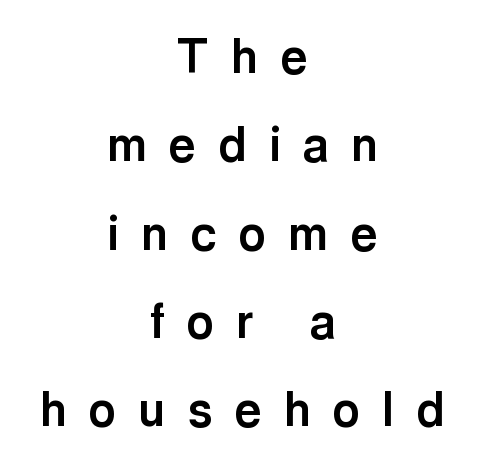
Q: Is the text bold? A: Yes.
Q: Is the text italic (slanted)? A: No, it is upright.
Q: Is the typeface a serif or a sans-serif typeface? A: Sans-serif.
Q: Is the text underlined? A: No.
Q: How is the paragraph aligned? A: Centered.
Q: Is the spacing between letters normal or unusually wide? A: Unusually wide.
Q: Width (condensed, normal, or wide)? A: Normal.
Q: x-height? A: Medium.
Q: Monospaced? A: No.
